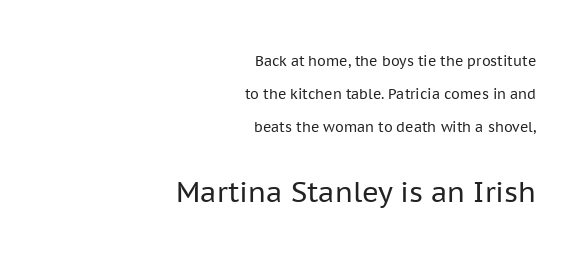
Is the type heavy? It reads as light-to-regular instead. Layout note: lines flush right. Nope, no serifs anywhere on these letters. Is this a fixed-width face? No — the glyphs have proportional, varying widths.
